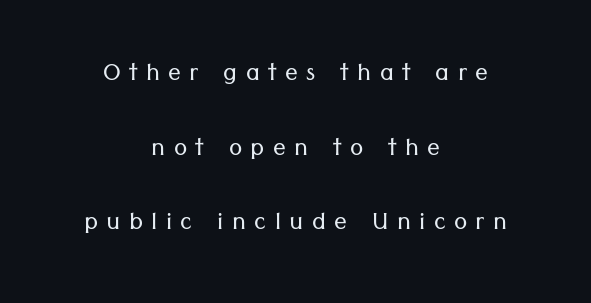
The face looks like a standard text weight, possibly lighter. Compared with a flush-left layout, this one balances lines on the center instead. A great deal of white space separates one row of letters from the next. Each letter keeps its own natural width here, so spacing adapts to shape. Tall strokes in this sample are plumb rather than angled. Check the space under the baseline: it is left empty.
